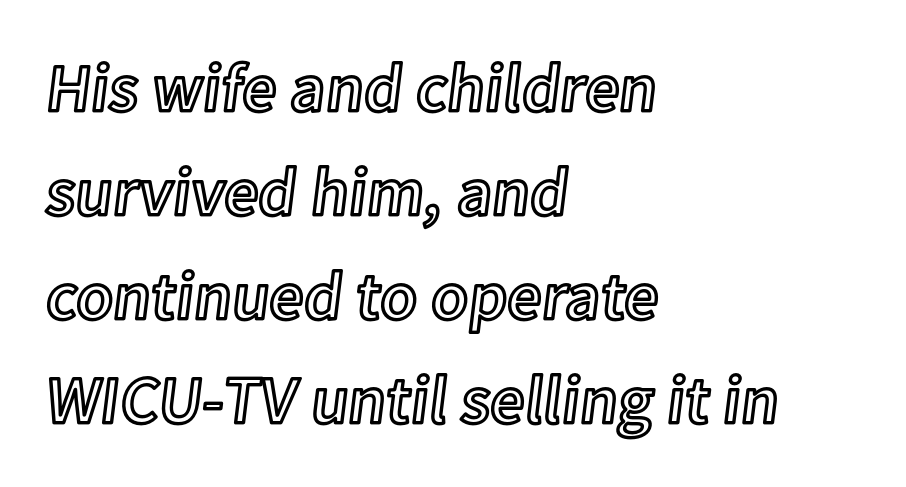
{"width": "normal", "x_height": "medium", "monospaced": "no", "underline": "no", "align": "left", "line_spacing": "normal", "line_spacing_ratio": 1.53, "letter_spacing": "normal", "letter_spacing_em": 0.0, "glyph_px": 68}
